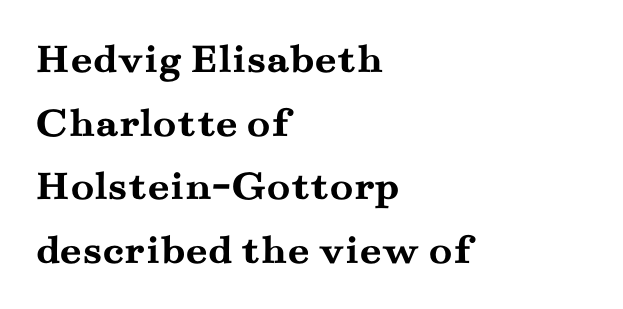
The image shows 43 px semibold, wide serif type, upright; set left-aligned, normal line spacing (1.48x), normal letter spacing, not underlined; medium stroke contrast and a small x-height.
